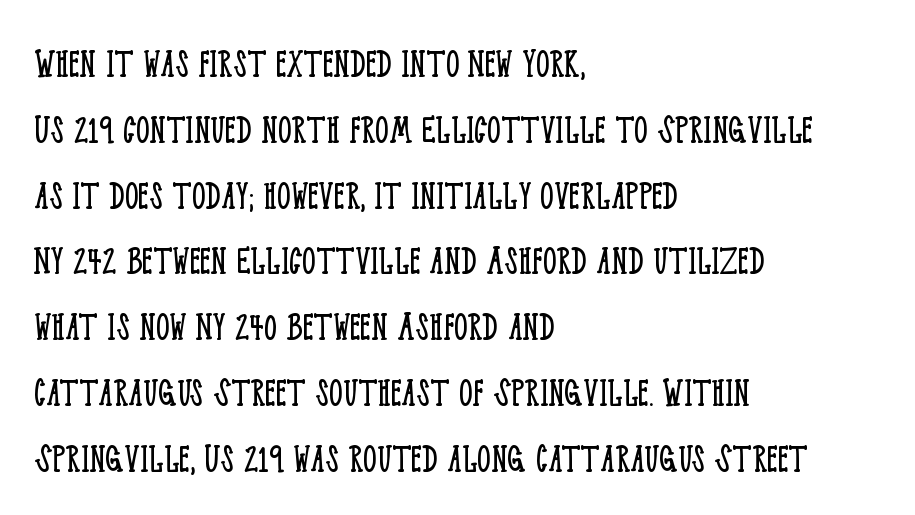
Q: Is the text bold? A: No.
Q: Is the text italic (slanted)? A: No, it is upright.
Q: Is the typeface a serif or a sans-serif typeface? A: Serif.
Q: Is the text underlined? A: No.
Q: How is the paragraph aligned? A: Left-aligned.
Q: Is the spacing between letters normal or unusually wide? A: Normal.
Q: Is the spacing between lines tight, normal or loose? A: Normal.
Q: Width (condensed, normal, or wide)? A: Condensed.
Q: Stroke contrast? A: Low.
Q: x-height? A: Large.
Q: Monospaced? A: No.
